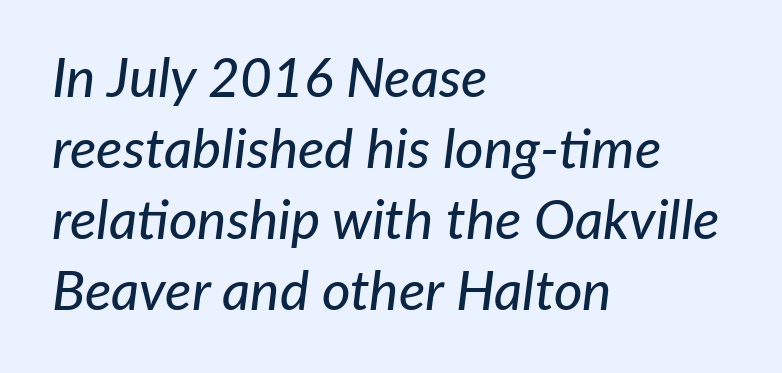
Q: Is the text italic (slanted)? A: Yes, it leans right by about 7 degrees.
Q: Is the text underlined? A: No.
Q: How is the paragraph aligned? A: Left-aligned.
Q: Is the spacing between letters normal or unusually wide? A: Normal.
Q: Is the spacing between lines tight, normal or loose? A: Normal.
Q: Width (condensed, normal, or wide)? A: Normal.
Q: Stroke contrast? A: Low.
Q: x-height? A: Medium.
Q: Monospaced? A: No.
